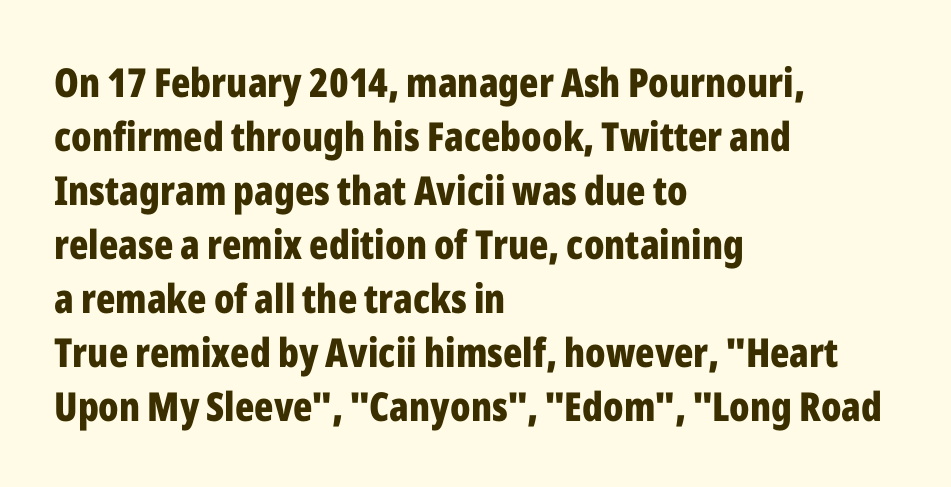
Q: Is the text bold? A: Yes.
Q: Is the text italic (slanted)? A: No, it is upright.
Q: Is the typeface a serif or a sans-serif typeface? A: Sans-serif.
Q: Is the text underlined? A: No.
Q: How is the paragraph aligned? A: Left-aligned.
Q: Is the spacing between letters normal or unusually wide? A: Normal.
Q: Is the spacing between lines tight, normal or loose? A: Normal.
Q: Width (condensed, normal, or wide)? A: Condensed.
Q: Stroke contrast? A: Low.
Q: x-height? A: Medium.
Q: Monospaced? A: No.
